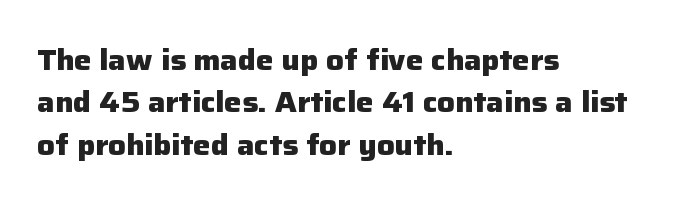
{"serif": "no", "italic": "no", "bold": "yes", "weight": "heavy", "width": "normal", "stroke_contrast": "low", "x_height": "medium", "monospaced": "no", "underline": "no", "align": "left", "line_spacing": "normal", "line_spacing_ratio": 1.46, "letter_spacing": "normal", "letter_spacing_em": 0.0, "glyph_px": 29}
